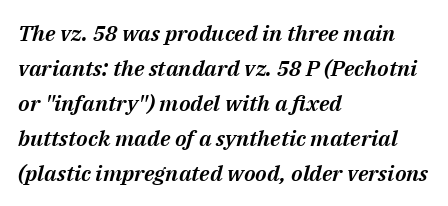
Q: Is the text italic (slanted)? A: Yes, it leans right by about 14 degrees.
Q: Is the text underlined? A: No.
Q: How is the paragraph aligned? A: Left-aligned.
Q: Is the spacing between letters normal or unusually wide? A: Normal.
Q: Is the spacing between lines tight, normal or loose? A: Normal.
